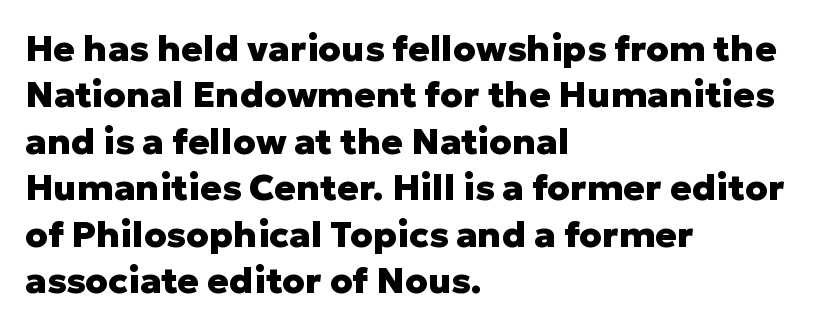
Q: Is the text bold? A: Yes.
Q: Is the text italic (slanted)? A: No, it is upright.
Q: Is the typeface a serif or a sans-serif typeface? A: Sans-serif.
Q: Is the text underlined? A: No.
Q: How is the paragraph aligned? A: Left-aligned.
Q: Is the spacing between letters normal or unusually wide? A: Normal.
Q: Is the spacing between lines tight, normal or loose? A: Normal.
Q: Width (condensed, normal, or wide)? A: Normal.
Q: Stroke contrast? A: Low.
Q: x-height? A: Medium.
Q: Monospaced? A: No.
